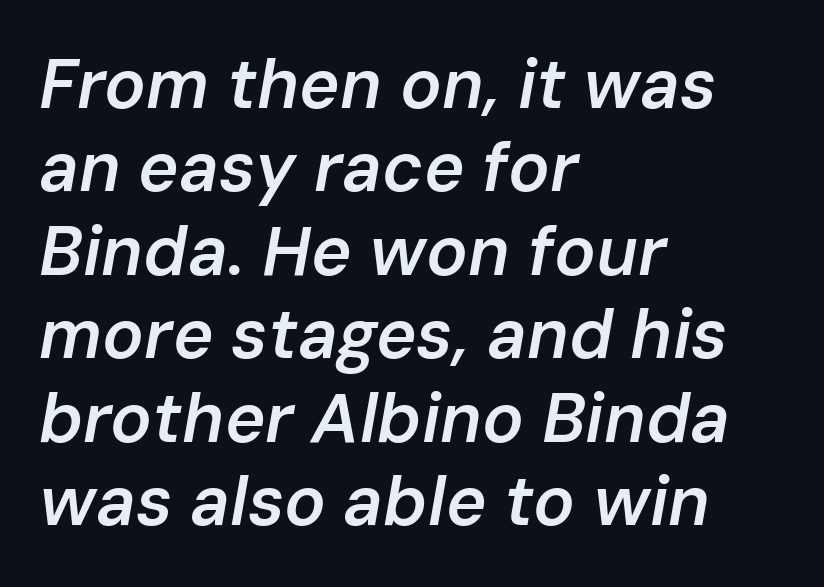
{"italic": "yes", "lean": "right", "slant_degrees": 10, "bold": "semi", "weight": "semibold", "width": "normal", "stroke_contrast": "low", "x_height": "medium", "monospaced": "no", "underline": "no", "align": "left", "line_spacing_ratio": 1.21, "letter_spacing": "normal", "letter_spacing_em": 0.0, "glyph_px": 69}
